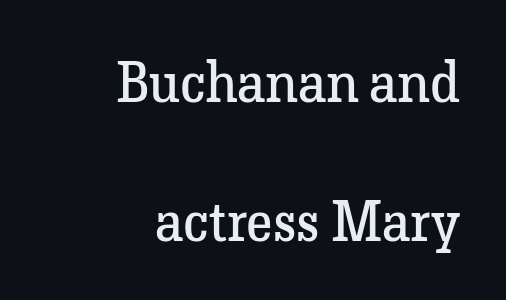
The image shows 56 px regular-weight serif type, upright; set right-aligned, loose line spacing (2.48x), normal letter spacing, not underlined; low stroke contrast and a medium x-height.
